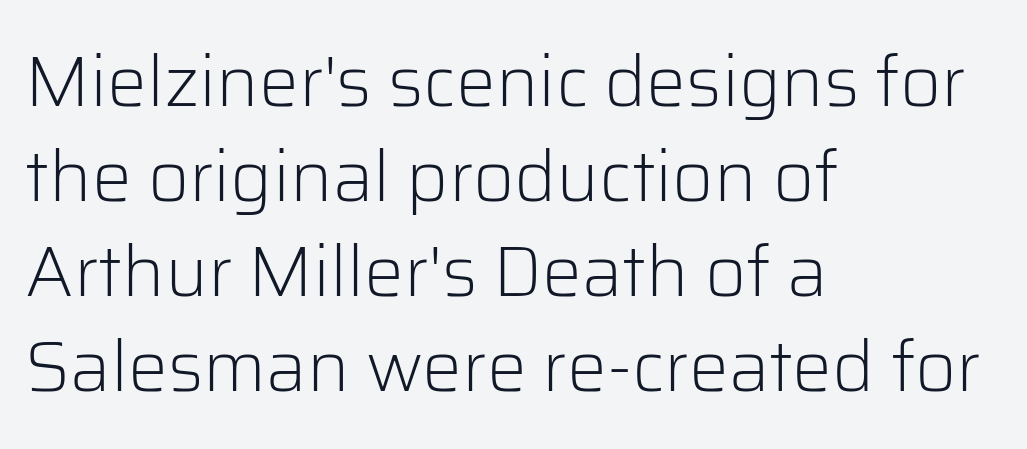
{"serif": "no", "italic": "no", "bold": "no", "weight": "light", "width": "normal", "stroke_contrast": "low", "x_height": "medium", "monospaced": "no", "underline": "no", "align": "left", "line_spacing": "normal", "line_spacing_ratio": 1.34, "letter_spacing": "normal", "letter_spacing_em": 0.0, "glyph_px": 71}
